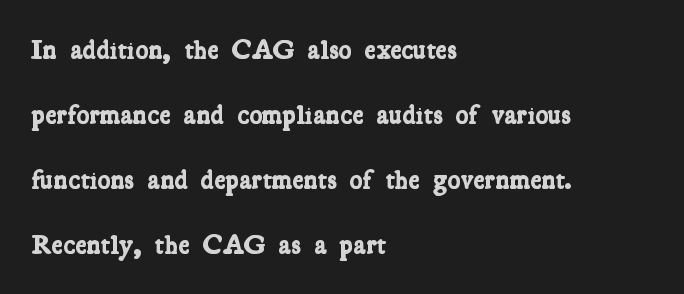
The line-height multiplier appears high, well above default. The paragraph has a hard left edge and a soft right edge. The font is running at its bold setting. A clean baseline with only descenders dipping below it.
